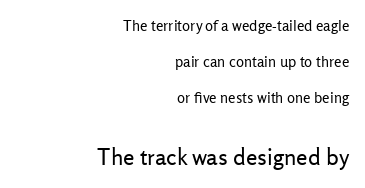
Italic: no, the glyphs are upright roman. The passage shown is not bold in any degree. Nobody drew a line under any word here. Where is the straight margin? On the right.
